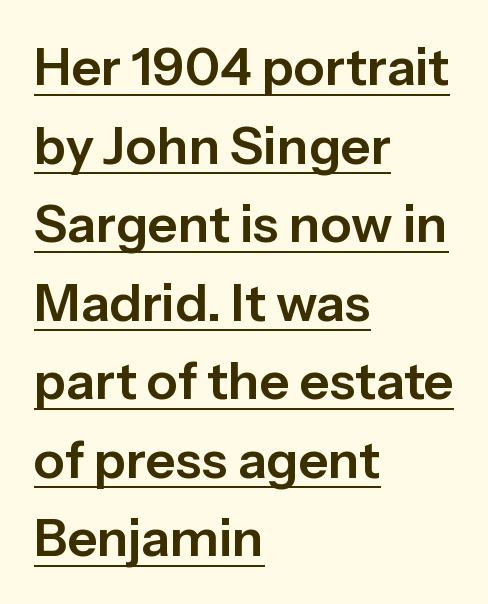
The image shows 52 px sans-serif type, upright; set left-aligned, normal line spacing (1.51x), normal letter spacing, underlined; low stroke contrast and a medium x-height.
